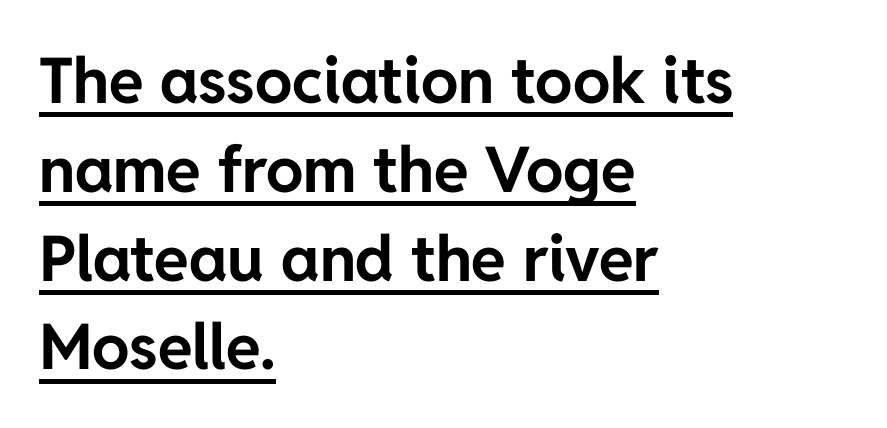
The image shows 63 px bold sans-serif type, upright; set left-aligned, normal line spacing (1.41x), normal letter spacing, underlined; low stroke contrast and a medium x-height.
